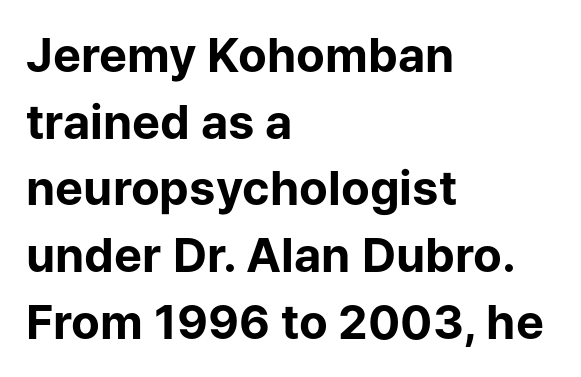
The image shows 47 px bold sans-serif type, upright; set left-aligned, normal line spacing (1.42x), normal letter spacing, not underlined; low stroke contrast and a medium x-height.
